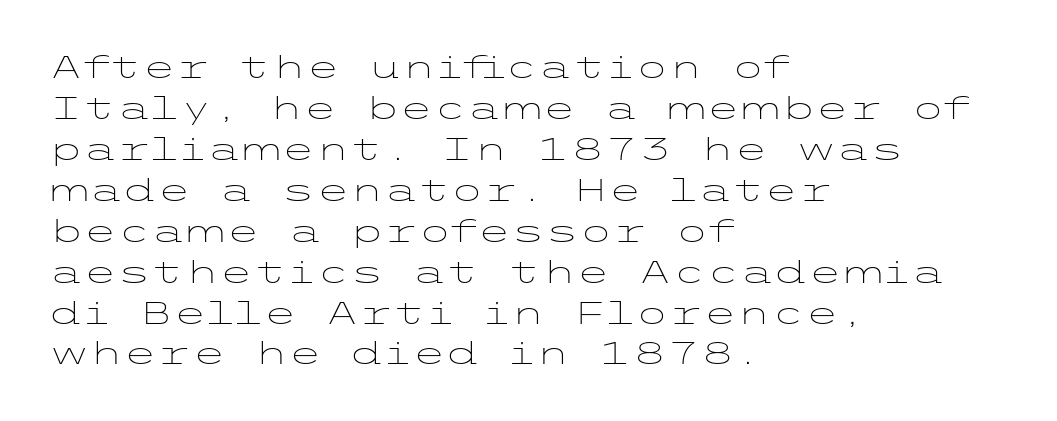
{"serif": "no", "italic": "no", "bold": "no", "weight": "light", "width": "wide", "stroke_contrast": "low", "x_height": "medium", "underline": "no", "align": "left", "line_spacing": "normal", "line_spacing_ratio": 1.32, "letter_spacing": "normal", "letter_spacing_em": 0.0, "glyph_px": 31}
